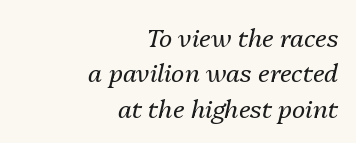
Q: Is the text bold? A: No.
Q: Is the text italic (slanted)? A: Yes, it leans right by about 13 degrees.
Q: Is the text underlined? A: No.
Q: How is the paragraph aligned? A: Right-aligned.
Q: Is the spacing between letters normal or unusually wide? A: Normal.
Q: Is the spacing between lines tight, normal or loose? A: Normal.
